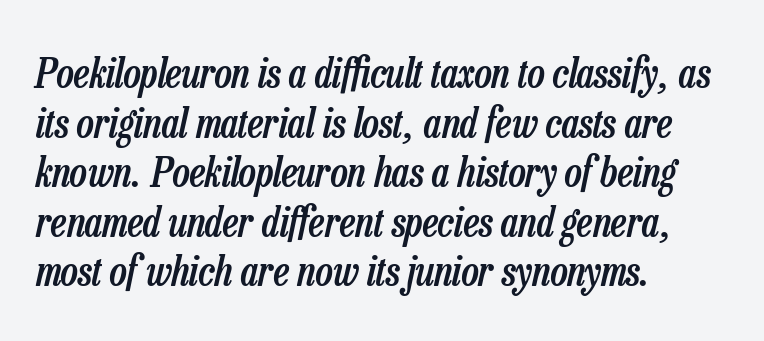
The image shows 41 px semibold, condensed type, italic (leaning right); set left-aligned, line spacing 1.21x, normal letter spacing, not underlined; low stroke contrast and a medium x-height.
